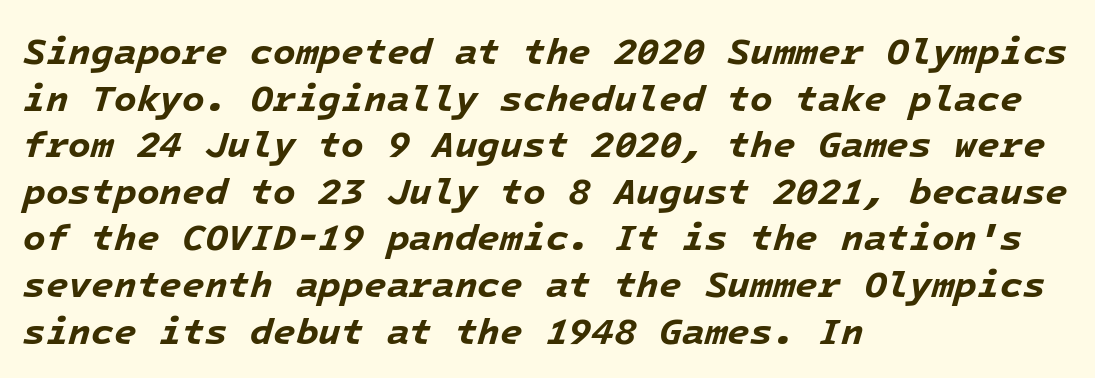
This rendering leaves character spacing at its baseline value. Does the leading feel generous? No, just average. Type without underlining. Plenty of ink on the page — the face is bold. Notice how the stems are inclined rather than vertical — that's the hallmark of italics. This sample has the even, mechanical cadence of fixed-width lettering.
